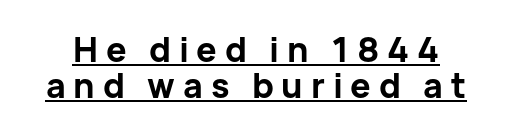
In terms of letterspacing, this is a distinctly airy, spread setting. Each letter keeps its own natural width here, so spacing adapts to shape. The rendering uses a bold face; every stroke is thick and dark. One glance says dense: line gaps are narrower than usual. The glyphs are accompanied by a horizontal stroke just below them.
